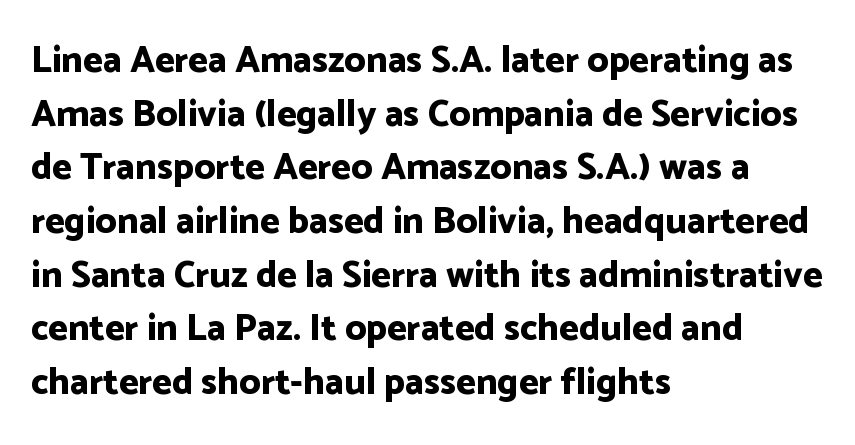
The image shows 37 px bold sans-serif type, upright; set left-aligned, normal line spacing (1.45x), normal letter spacing, not underlined; low stroke contrast and a medium x-height.
